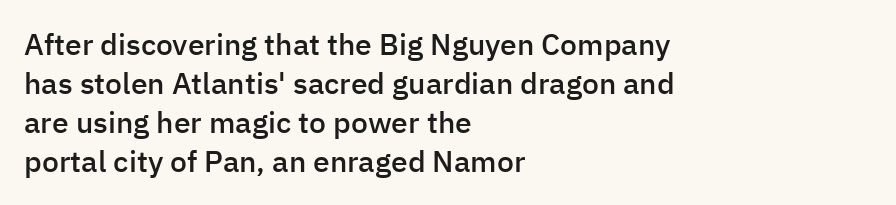
The font's upright variant was chosen for this text. Notice how descenders clear the ascenders below comfortably — that's standard leading. This rendering employs a face without finishing strokes, i.e., a sans-serif. The face used here is proportionally spaced, like ordinary book or web type. In terms of letterspacing, this is plain default setting.
